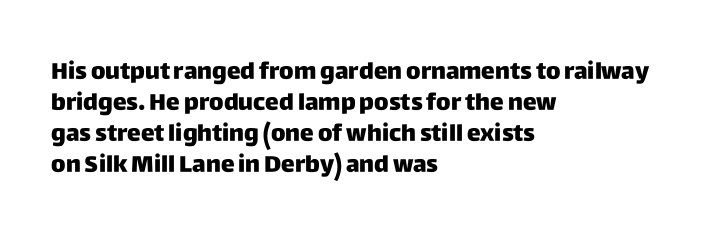
{"italic": "no", "bold": "yes", "underline": "no", "align": "left", "line_spacing": "normal", "line_spacing_ratio": 1.35, "letter_spacing": "normal", "letter_spacing_em": 0.0, "glyph_px": 23}
